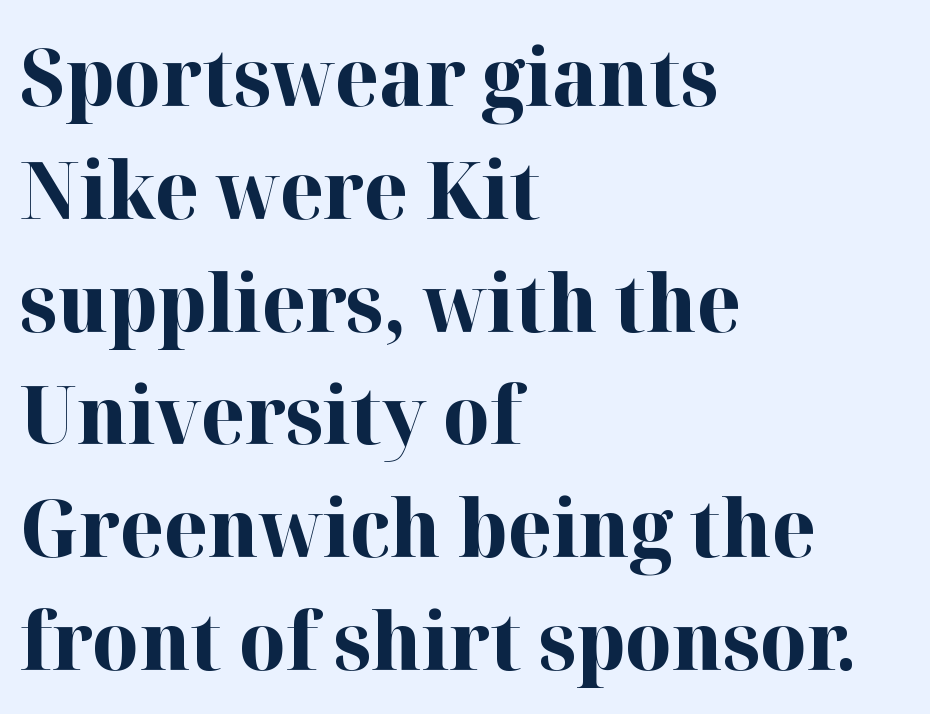
The image shows 80 px bold serif type, upright; set left-aligned, normal line spacing (1.41x), normal letter spacing, not underlined; high stroke contrast and a medium x-height.
